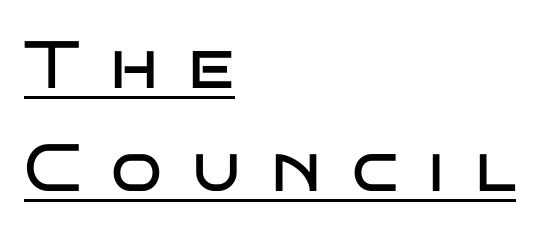
The image shows 67 px regular-weight, wide sans-serif type, upright; set left-aligned, normal line spacing (1.54x), unusually wide letter spacing (+0.45 em), underlined; low stroke contrast and a large x-height.
